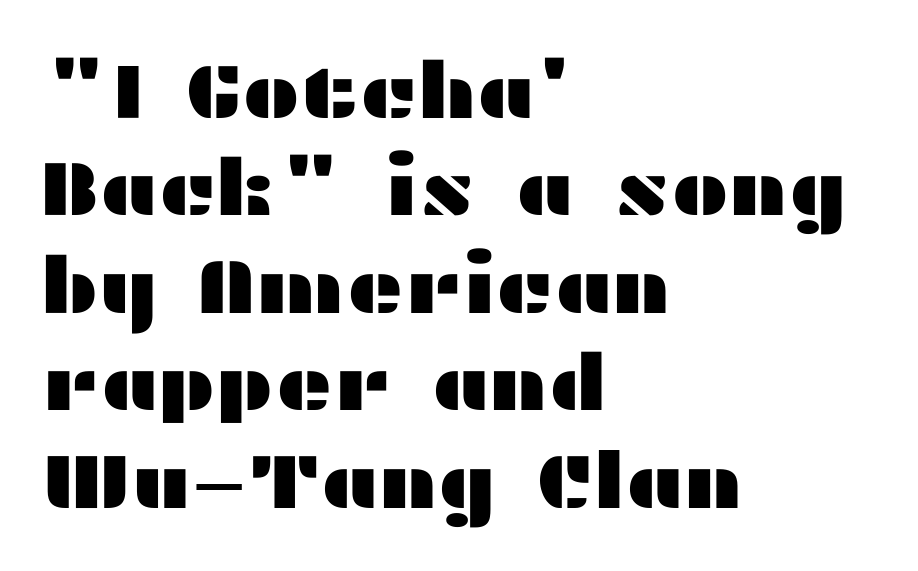
{"serif": "no", "italic": "no", "width": "wide", "stroke_contrast": "medium", "x_height": "medium", "monospaced": "no", "underline": "no", "align": "left", "line_spacing": "normal", "line_spacing_ratio": 1.25, "letter_spacing": "normal", "letter_spacing_em": 0.0, "glyph_px": 78}
